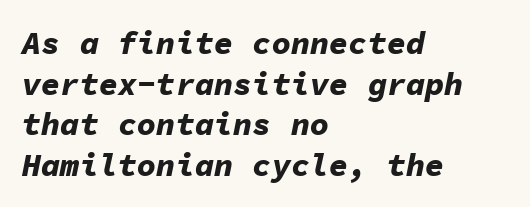
{"italic": "yes", "lean": "right", "slant_degrees": 11, "bold": "yes", "weight": "bold", "width": "normal", "stroke_contrast": "low", "x_height": "medium", "monospaced": "yes", "underline": "no", "align": "left", "line_spacing": "normal", "line_spacing_ratio": 1.27, "letter_spacing": "normal", "letter_spacing_em": 0.0, "glyph_px": 32}
